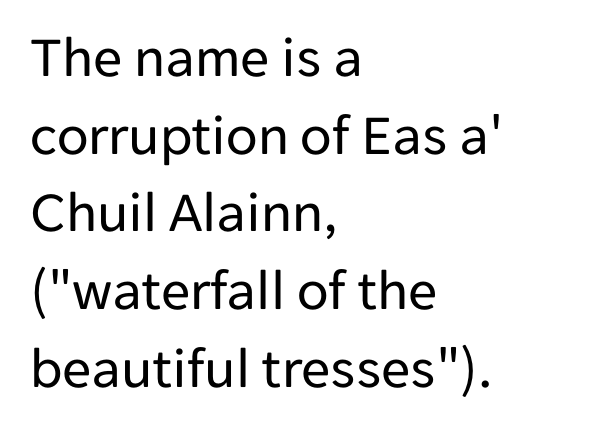
{"serif": "no", "italic": "no", "bold": "no", "weight": "regular", "width": "normal", "stroke_contrast": "low", "x_height": "medium", "monospaced": "no", "underline": "no", "align": "left", "line_spacing": "normal", "line_spacing_ratio": 1.34, "letter_spacing": "normal", "letter_spacing_em": 0.0, "glyph_px": 58}
